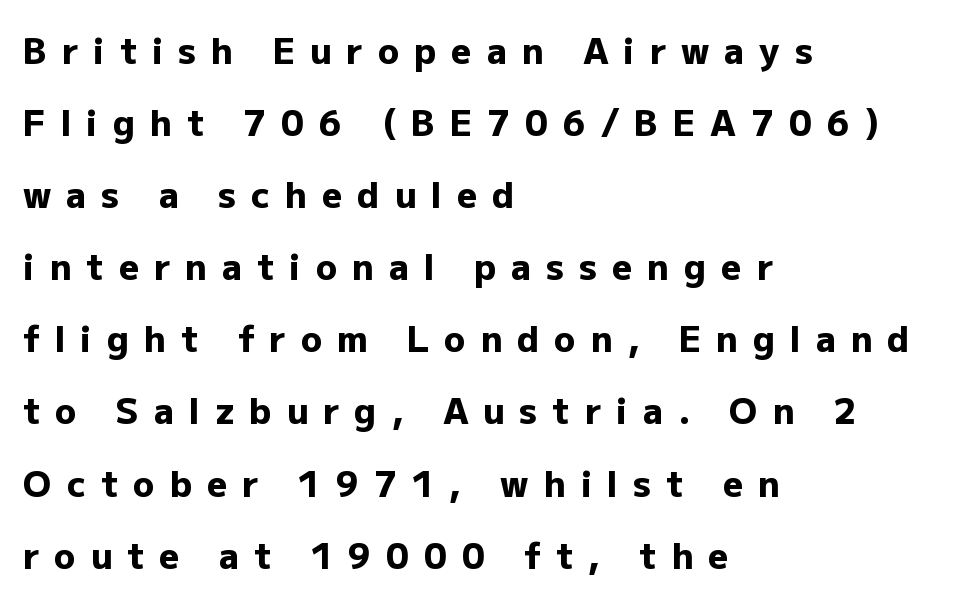
The strip under each line holds only bare page. Compared with an ordinary text face, these strokes are far heavier — a full bold. To sum up the face: it is a sans, with no serifs. Posture: upright roman. The paragraph shown leans on its left margin. Vertical spacing — loose.
